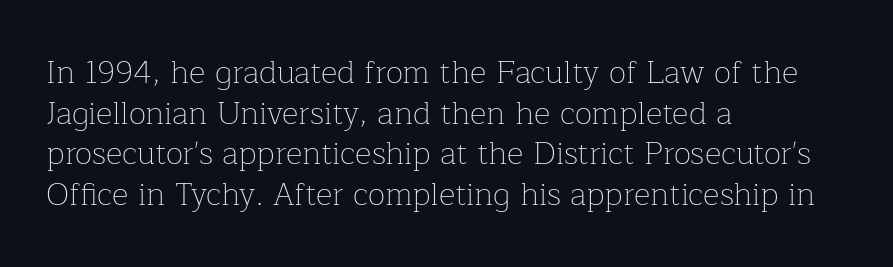
The lettering holds an erect, upright posture throughout. The rendering uses natural spacing where letterforms have individual widths. These lines stack with their left ends in a neat column. The leading is moderate, giving the passage an even texture. What stands out about the letter spacing? Nothing — it is the standard amount. The gap between lines stays unmarked.
